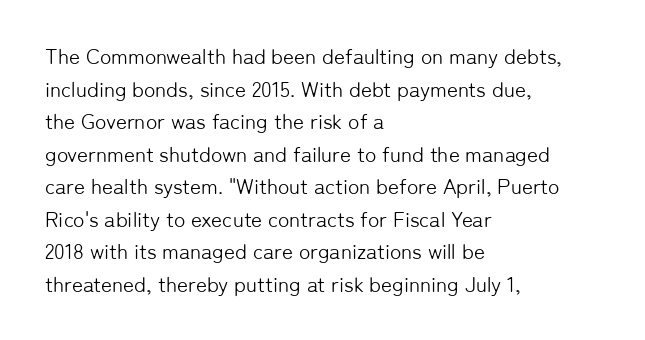
{"italic": "no", "bold": "no", "underline": "no", "align": "left", "line_spacing": "normal", "line_spacing_ratio": 1.55, "letter_spacing": "normal", "letter_spacing_em": 0.0, "glyph_px": 21}
